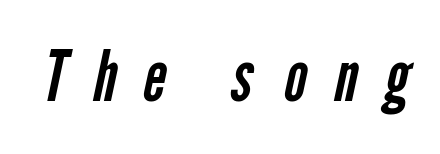
{"serif": "no", "bold": "no", "weight": "regular", "width": "condensed", "stroke_contrast": "low", "x_height": "medium", "monospaced": "no", "underline": "no", "letter_spacing": "wide", "letter_spacing_em": 0.39, "glyph_px": 70}
